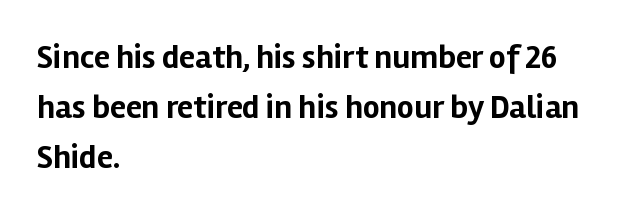
The image shows 33 px bold sans-serif type, upright; set left-aligned, normal line spacing (1.52x), normal letter spacing, not underlined; low stroke contrast and a medium x-height.
